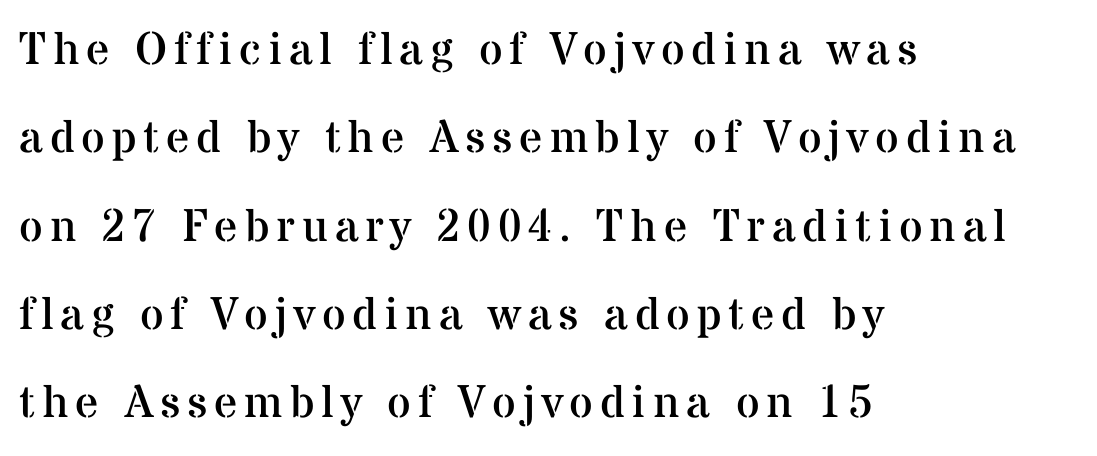
The image shows 46 px regular-weight serif type, upright; set left-aligned, loose line spacing (1.92x), not underlined; medium stroke contrast and a medium x-height.
